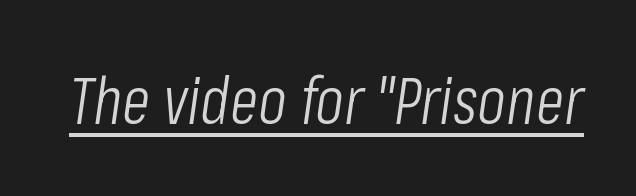
Tall strokes in this sample are angled rather than plumb. Students, observe the line beneath the letters — that is underlining. The rendering keeps characters at their native spacing. This sample has the flowing, uneven cadence of proportional lettering.
